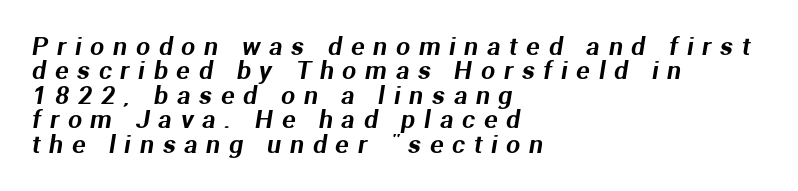
Q: Is the text underlined? A: No.
Q: How is the paragraph aligned? A: Left-aligned.
Q: Is the spacing between letters normal or unusually wide? A: Unusually wide.
Q: Is the spacing between lines tight, normal or loose? A: Tight.
